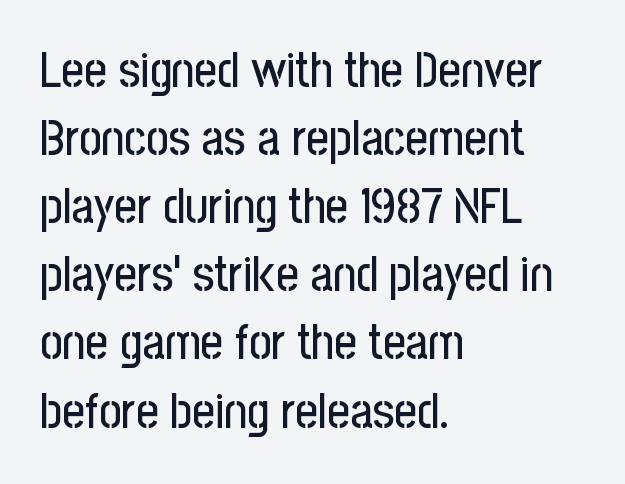
The image shows 49 px condensed sans-serif type, upright; set left-aligned, normal line spacing (1.39x), normal letter spacing, not underlined; low stroke contrast and a medium x-height.
